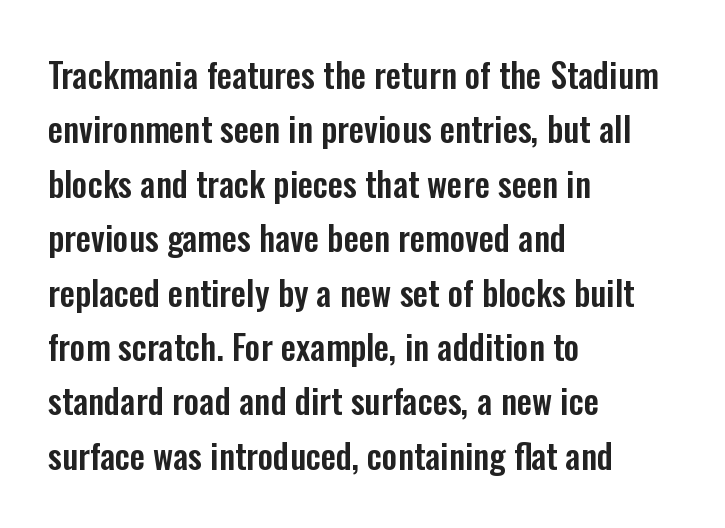
The image shows 34 px condensed sans-serif type, upright; set left-aligned, normal line spacing (1.6x), normal letter spacing, not underlined; low stroke contrast and a medium x-height.
